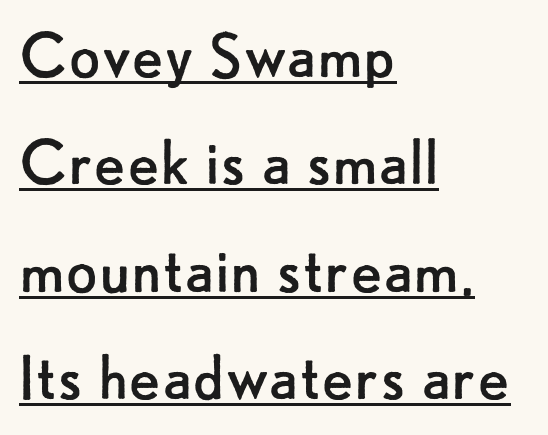
{"serif": "no", "italic": "no", "bold": "no", "weight": "regular", "width": "normal", "stroke_contrast": "low", "x_height": "small", "monospaced": "no", "underline": "yes", "align": "left", "line_spacing": "normal", "line_spacing_ratio": 1.45, "letter_spacing": "normal", "letter_spacing_em": 0.0, "glyph_px": 74}
